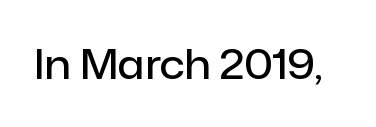
Q: Is the text bold? A: Semi-bold.
Q: Is the text italic (slanted)? A: No, it is upright.
Q: Is the typeface a serif or a sans-serif typeface? A: Sans-serif.
Q: Is the text underlined? A: No.
Q: Is the spacing between letters normal or unusually wide? A: Normal.
Q: Width (condensed, normal, or wide)? A: Normal.
Q: Stroke contrast? A: Low.
Q: x-height? A: Medium.
Q: Monospaced? A: No.
